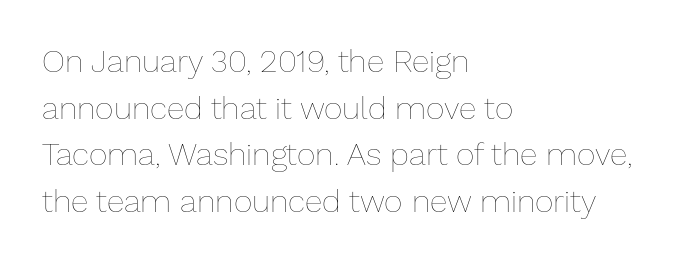
{"italic": "no", "bold": "no", "weight": "thin", "width": "normal", "stroke_contrast": "low", "x_height": "medium", "monospaced": "no", "underline": "no", "align": "left", "line_spacing": "normal", "line_spacing_ratio": 1.46, "letter_spacing": "normal", "letter_spacing_em": 0.0, "glyph_px": 32}
